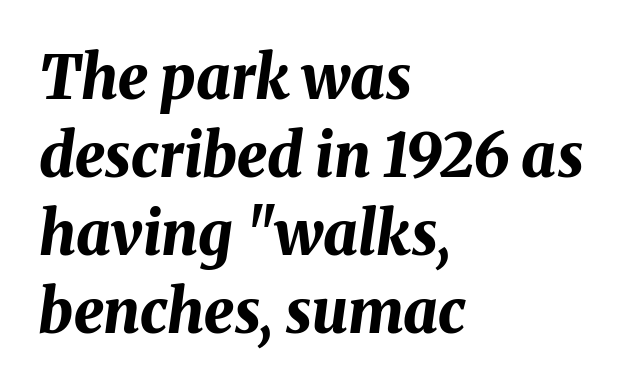
{"italic": "yes", "lean": "right", "slant_degrees": 8, "bold": "yes", "weight": "bold", "width": "normal", "stroke_contrast": "medium", "x_height": "medium", "monospaced": "no", "underline": "no", "align": "left", "line_spacing": "normal", "line_spacing_ratio": 1.3, "letter_spacing": "normal", "letter_spacing_em": 0.0, "glyph_px": 60}
